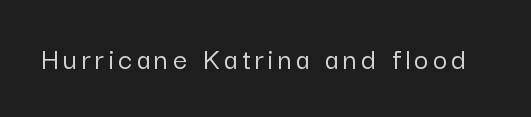
{"serif": "no", "italic": "no", "width": "normal", "stroke_contrast": "low", "x_height": "medium", "monospaced": "no", "underline": "no", "glyph_px": 31}
